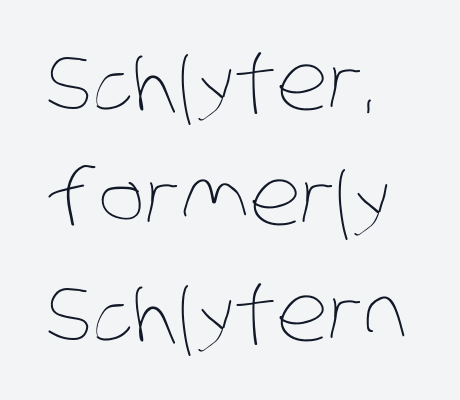
No heavy texture on the line: the type isn't bold. Regarding leading, the lines here are spaced in the standard way. Beneath every word, the page is bare. The letters sit at their default tracking, neither squeezed nor spread.
